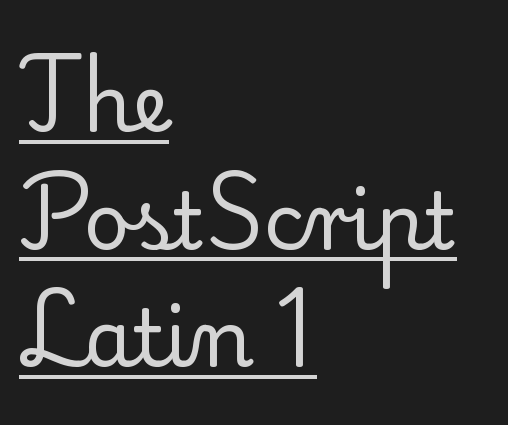
Q: Is the text bold? A: No.
Q: Is the text italic (slanted)? A: No, it is upright.
Q: Is the typeface a serif or a sans-serif typeface? A: Serif.
Q: Is the text underlined? A: Yes.
Q: How is the paragraph aligned? A: Left-aligned.
Q: Is the spacing between letters normal or unusually wide? A: Normal.
Q: Is the spacing between lines tight, normal or loose? A: Normal.
Q: Width (condensed, normal, or wide)? A: Normal.
Q: Stroke contrast? A: Low.
Q: x-height? A: Small.
Q: Monospaced? A: No.
